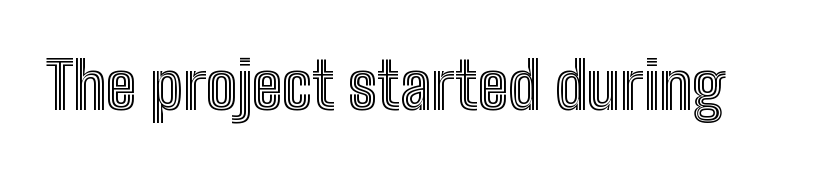
{"italic": "no", "width": "condensed", "x_height": "medium", "monospaced": "no", "underline": "no", "letter_spacing": "normal", "letter_spacing_em": 0.0, "glyph_px": 65}
